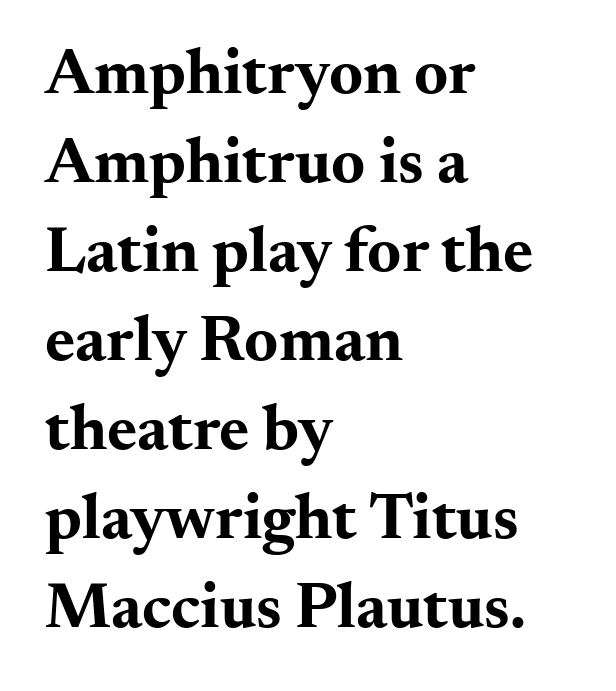
The type family on display is of the serif kind. Typeset ragged right — the left edge is the straight one. Is the letter spacing exaggerated? No — it looks like the ordinary default. No italicization has been applied; the sample stays upright. Only glyphs here, with clear space below each row.
